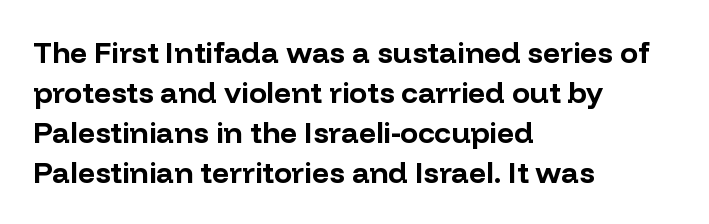
{"serif": "no", "italic": "no", "bold": "yes", "weight": "bold", "width": "normal", "stroke_contrast": "low", "x_height": "medium", "monospaced": "no", "underline": "no", "align": "left", "line_spacing": "normal", "line_spacing_ratio": 1.33, "letter_spacing": "normal", "letter_spacing_em": 0.0, "glyph_px": 30}
